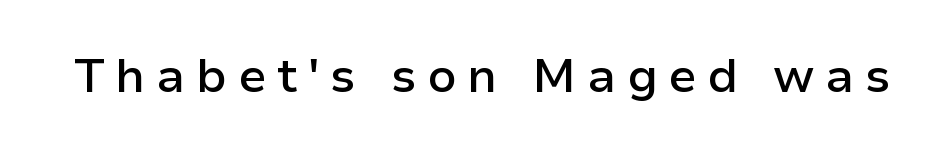
{"serif": "no", "italic": "no", "bold": "semi", "weight": "semibold", "width": "normal", "stroke_contrast": "low", "x_height": "medium", "monospaced": "no", "underline": "no", "letter_spacing": "wide", "letter_spacing_em": 0.22, "glyph_px": 48}
